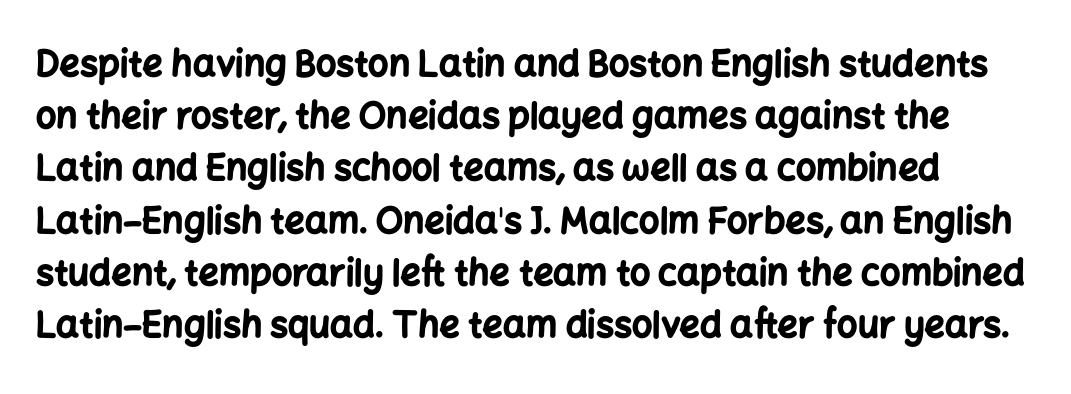
Q: Is the text bold? A: Yes.
Q: Is the text italic (slanted)? A: No, it is upright.
Q: Is the typeface a serif or a sans-serif typeface? A: Sans-serif.
Q: Is the text underlined? A: No.
Q: Is the spacing between letters normal or unusually wide? A: Normal.
Q: Is the spacing between lines tight, normal or loose? A: Normal.
Q: Width (condensed, normal, or wide)? A: Normal.
Q: Stroke contrast? A: Low.
Q: x-height? A: Medium.
Q: Monospaced? A: No.
